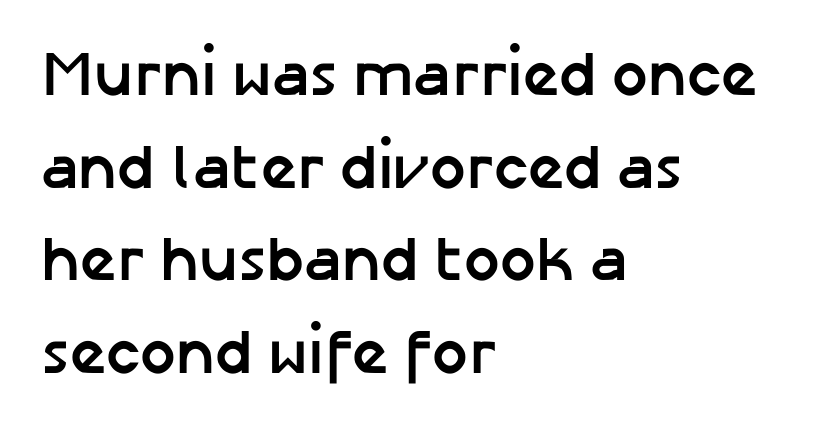
The rendering anchors every line to the left-hand side. Letters rest on an invisible, unmarked baseline. In terms of letterspacing, this is plain default setting. Here the designer chose a conventional face with non-uniform glyph widths. The specimen reads as upright at a glance.
